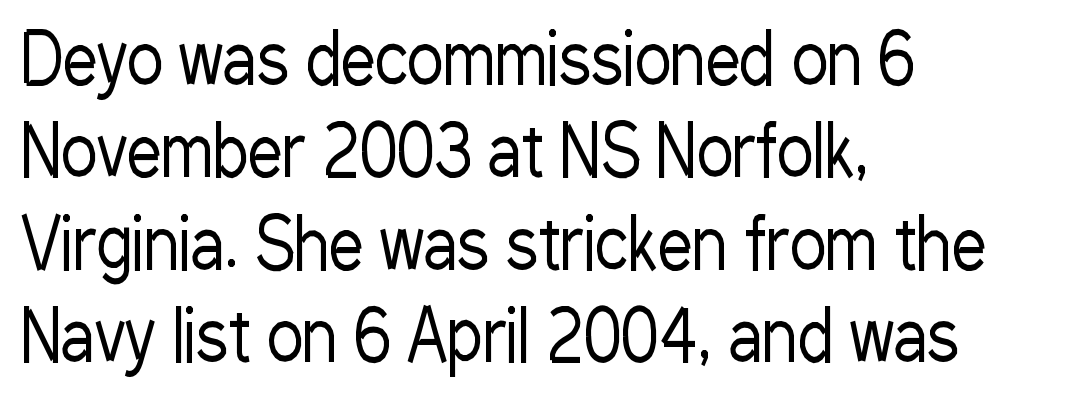
The image shows 69 px regular-weight, condensed sans-serif type, upright; set left-aligned, normal line spacing (1.34x), normal letter spacing, not underlined; low stroke contrast and a medium x-height.
